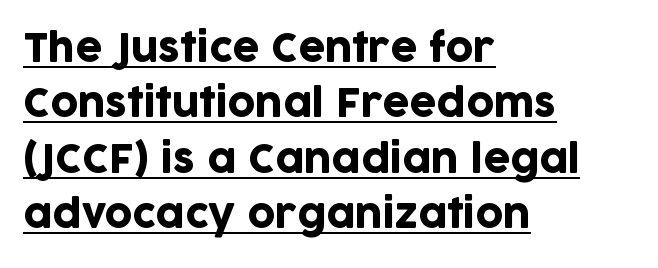
Q: Is the text italic (slanted)? A: No, it is upright.
Q: Is the typeface a serif or a sans-serif typeface? A: Sans-serif.
Q: Is the text underlined? A: Yes.
Q: How is the paragraph aligned? A: Left-aligned.
Q: Is the spacing between letters normal or unusually wide? A: Normal.
Q: Is the spacing between lines tight, normal or loose? A: Normal.
Q: Width (condensed, normal, or wide)? A: Normal.
Q: Stroke contrast? A: Low.
Q: x-height? A: Large.
Q: Monospaced? A: No.
